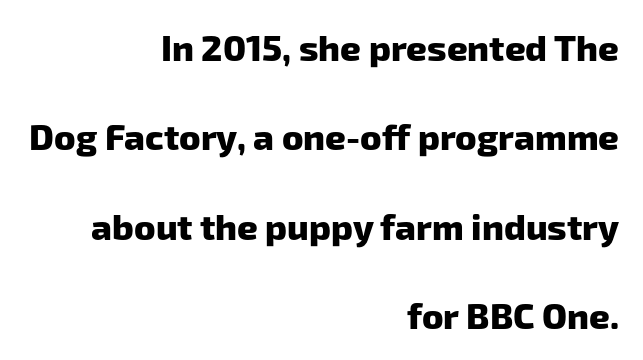
The image shows 36 px heavy sans-serif type; set right-aligned, loose line spacing (2.48x), normal letter spacing, not underlined; low stroke contrast and a medium x-height.
